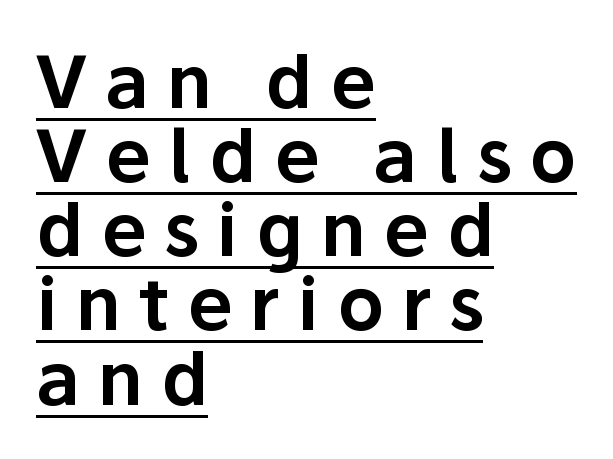
This block would grow much taller if given ordinary leading; it's compressed now. Reading down the block, your eye returns to a fixed left position each line. Someone cranked the tracking dial way up on this one. Think of a printed novel: that variable character pitch is what you see here. A typesetter would mark this as roman, not italic. Does the type have serifs? No, each stem ends abruptly.
